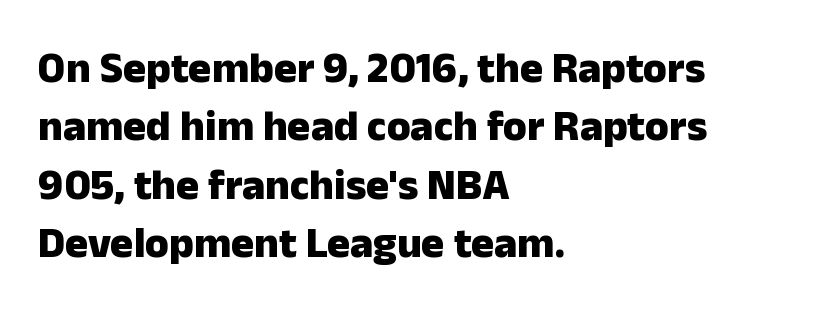
The image shows 43 px heavy sans-serif type, upright; set left-aligned, normal line spacing (1.36x), normal letter spacing, not underlined; low stroke contrast and a medium x-height.
